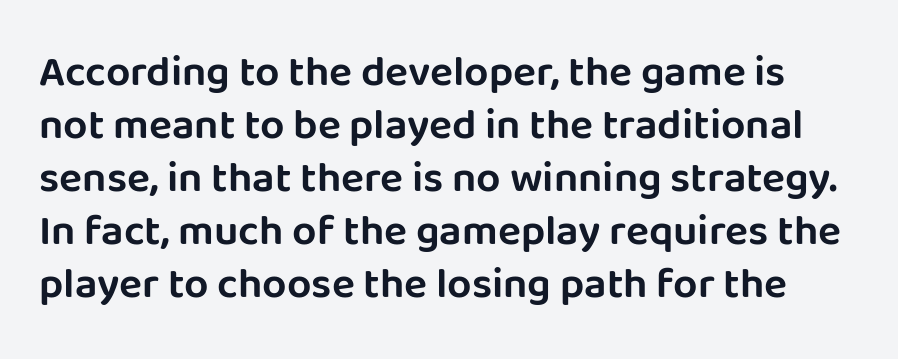
{"serif": "no", "italic": "no", "width": "normal", "stroke_contrast": "low", "x_height": "large", "monospaced": "no", "underline": "no", "line_spacing_ratio": 1.23, "letter_spacing": "normal", "letter_spacing_em": 0.0, "glyph_px": 43}
